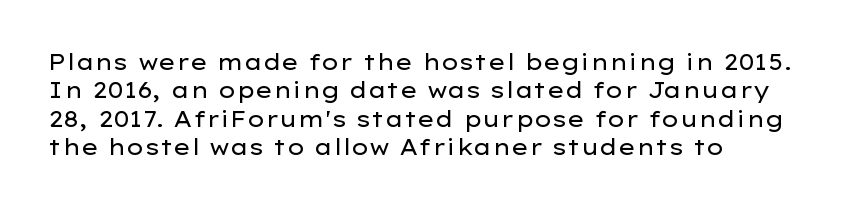
{"italic": "no", "bold": "no", "underline": "no", "align": "left", "line_spacing": "normal", "line_spacing_ratio": 1.29, "letter_spacing": "normal", "letter_spacing_em": 0.0, "glyph_px": 22}
